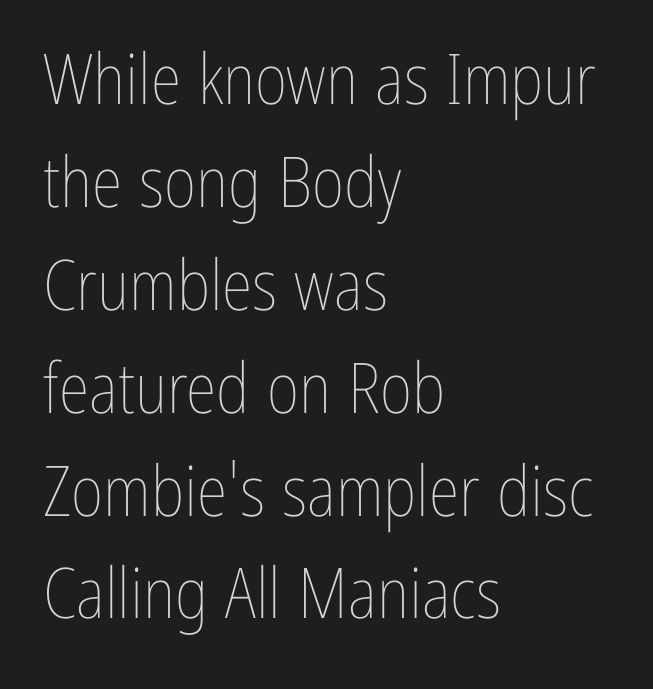
{"italic": "no", "bold": "no", "weight": "thin", "width": "condensed", "stroke_contrast": "low", "x_height": "medium", "monospaced": "no", "underline": "no", "align": "left", "line_spacing": "normal", "line_spacing_ratio": 1.47, "letter_spacing": "normal", "letter_spacing_em": 0.0, "glyph_px": 70}
